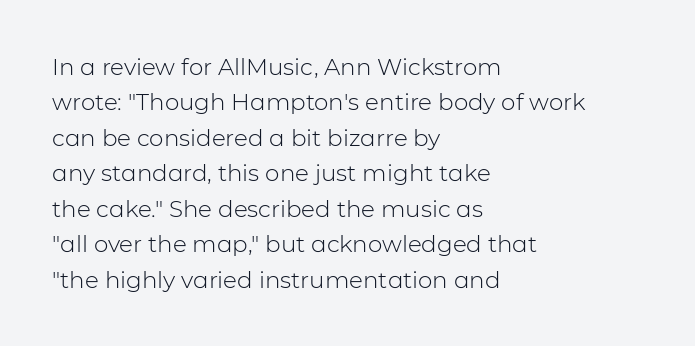
Q: Is the text bold? A: No.
Q: Is the text italic (slanted)? A: No, it is upright.
Q: Is the text underlined? A: No.
Q: How is the paragraph aligned? A: Left-aligned.
Q: Is the spacing between letters normal or unusually wide? A: Normal.
Q: Is the spacing between lines tight, normal or loose? A: Normal.
